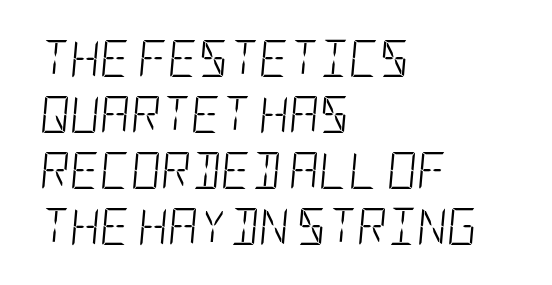
This sample is left-justified, so line endings fall wherever the words run out. Lines of text with bare space underneath. Glyph-to-glyph distance matches everyday printed text. This is oblique type, the kind used for emphasis or titles.
